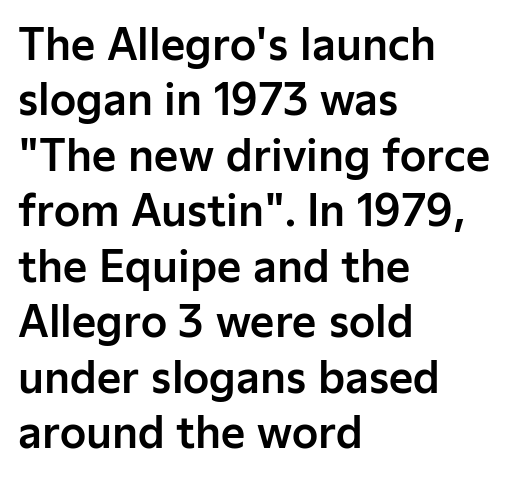
{"serif": "no", "italic": "no", "width": "normal", "stroke_contrast": "low", "x_height": "medium", "monospaced": "no", "underline": "no", "align": "left", "line_spacing": "normal", "line_spacing_ratio": 1.32, "letter_spacing": "normal", "letter_spacing_em": 0.0, "glyph_px": 42}
